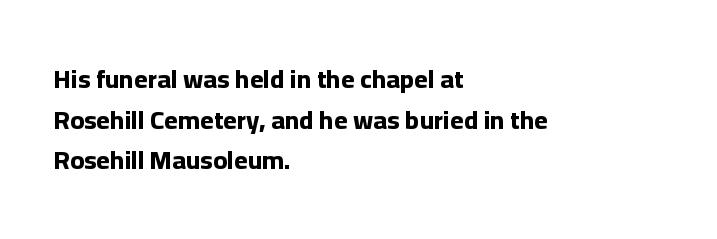
The image shows 26 px bold type, upright; set left-aligned, normal line spacing (1.56x), normal letter spacing, not underlined.
